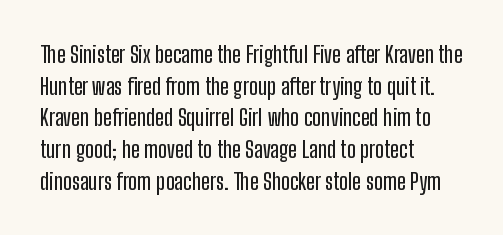
Q: Is the text italic (slanted)? A: No, it is upright.
Q: Is the text underlined? A: No.
Q: How is the paragraph aligned? A: Left-aligned.
Q: Is the spacing between letters normal or unusually wide? A: Normal.
Q: Is the spacing between lines tight, normal or loose? A: Normal.
